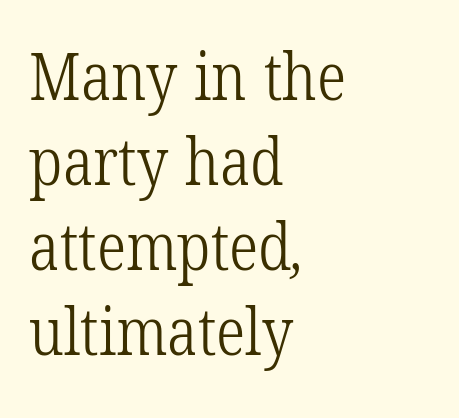
In terms of letterspacing, this is plain default setting. Typeset ragged right — the left edge is the straight one. Spacing verdict: proportional, widths tailored to each character. How would I describe the line gaps? Plain and ordinary.
